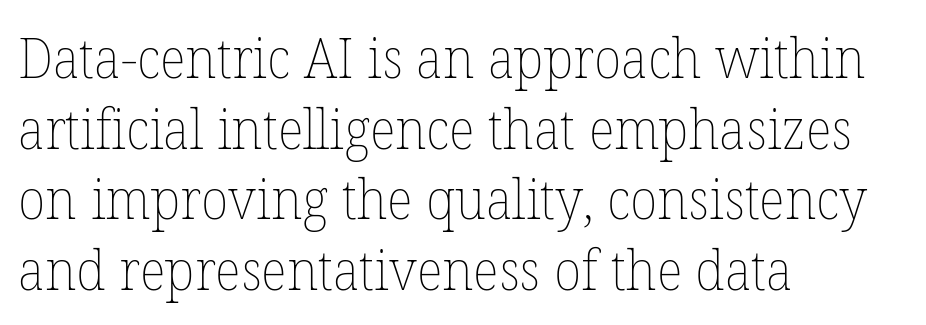
Q: Is the text bold? A: No.
Q: Is the text italic (slanted)? A: No, it is upright.
Q: Is the text underlined? A: No.
Q: How is the paragraph aligned? A: Left-aligned.
Q: Is the spacing between letters normal or unusually wide? A: Normal.
Q: Is the spacing between lines tight, normal or loose? A: Normal.
Q: Width (condensed, normal, or wide)? A: Normal.
Q: Stroke contrast? A: Low.
Q: x-height? A: Medium.
Q: Monospaced? A: No.
